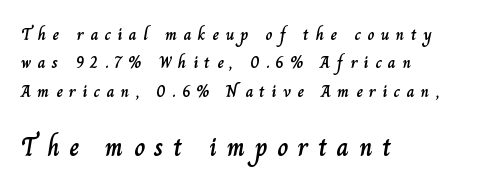
{"underline": "no", "align": "left", "line_spacing": "normal", "line_spacing_ratio": 1.67, "letter_spacing": "wide", "letter_spacing_em": 0.38, "larger_block": "second", "size_ratio": 1.53, "glyph_px": 26}
